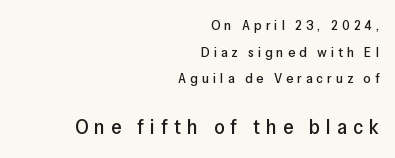
{"italic": "no", "underline": "no", "align": "right", "line_spacing": "loose", "line_spacing_ratio": 1.91, "letter_spacing": "wide", "letter_spacing_em": 0.29, "larger_block": "second", "size_ratio": 1.5, "glyph_px": 21}
